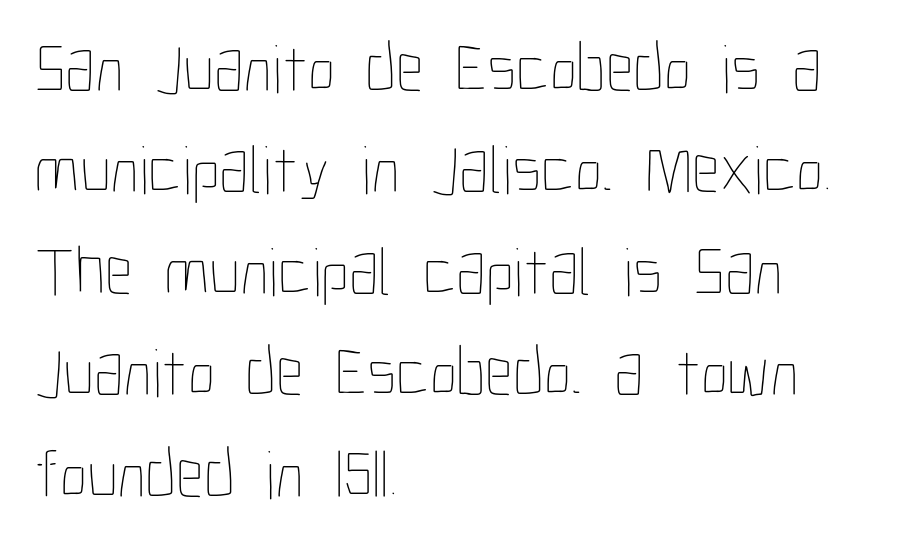
Q: Is the text bold? A: No.
Q: Is the text italic (slanted)? A: No, it is upright.
Q: Is the text underlined? A: No.
Q: How is the paragraph aligned? A: Left-aligned.
Q: Is the spacing between letters normal or unusually wide? A: Normal.
Q: Is the spacing between lines tight, normal or loose? A: Normal.
Q: Width (condensed, normal, or wide)? A: Condensed.
Q: Stroke contrast? A: Low.
Q: x-height? A: Medium.
Q: Monospaced? A: No.
